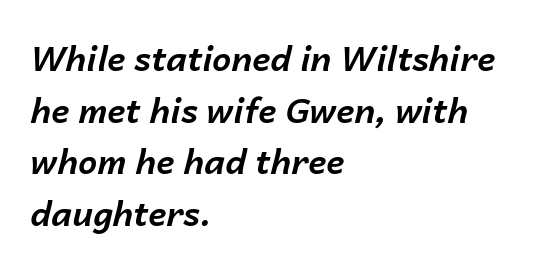
Look at the tracking — it's just the regular setting, nothing added. Compared with an ordinary text face, these strokes are far heavier — a full bold. Caption: multi-line text, flush left, ragged right. Do the characters align in a grid? No, the font is proportional.
